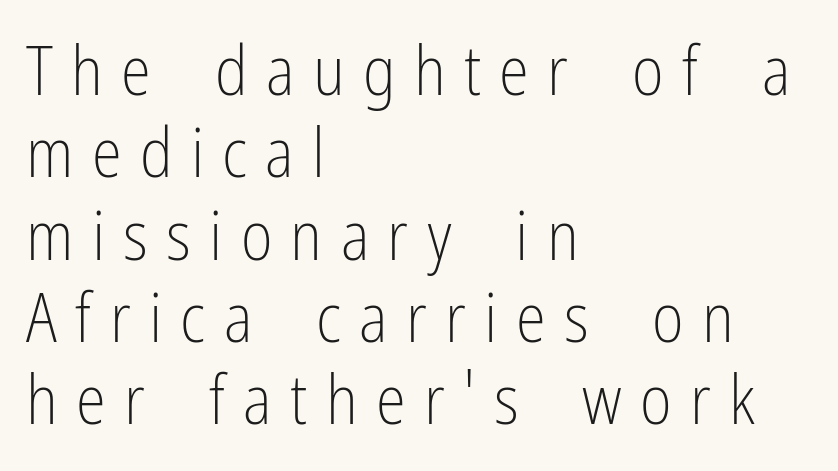
{"serif": "no", "italic": "no", "bold": "no", "weight": "light", "width": "condensed", "stroke_contrast": "low", "x_height": "medium", "monospaced": "no", "underline": "no", "align": "left", "line_spacing_ratio": 1.21, "letter_spacing": "wide", "letter_spacing_em": 0.27, "glyph_px": 68}
